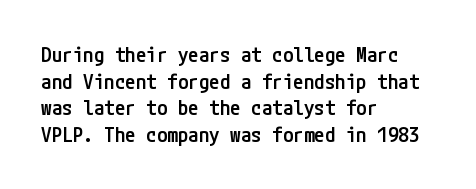
Q: Is the text bold? A: Semi-bold.
Q: Is the text italic (slanted)? A: No, it is upright.
Q: Is the text underlined? A: No.
Q: How is the paragraph aligned? A: Left-aligned.
Q: Is the spacing between letters normal or unusually wide? A: Normal.
Q: Is the spacing between lines tight, normal or loose? A: Normal.
